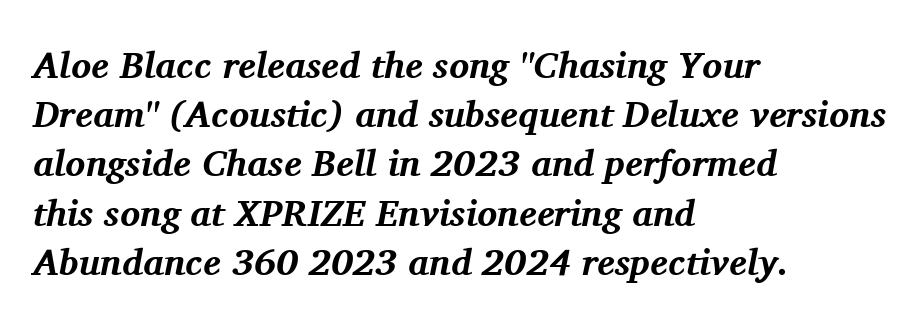
{"serif": "yes", "italic": "yes", "lean": "right", "slant_degrees": 11, "bold": "yes", "weight": "bold", "width": "normal", "stroke_contrast": "medium", "x_height": "medium", "monospaced": "no", "underline": "no", "align": "left", "line_spacing": "normal", "line_spacing_ratio": 1.33, "letter_spacing": "normal", "letter_spacing_em": 0.0, "glyph_px": 37}
